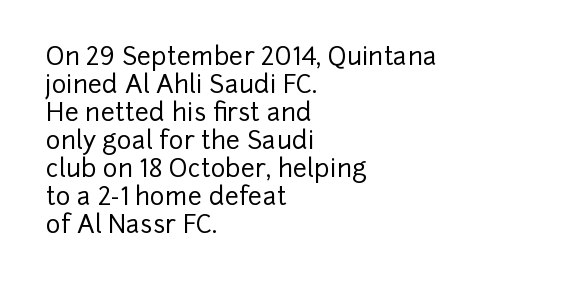
{"italic": "no", "underline": "no", "align": "left", "line_spacing": "tight", "line_spacing_ratio": 1.12, "letter_spacing": "normal", "letter_spacing_em": 0.0, "glyph_px": 25}
